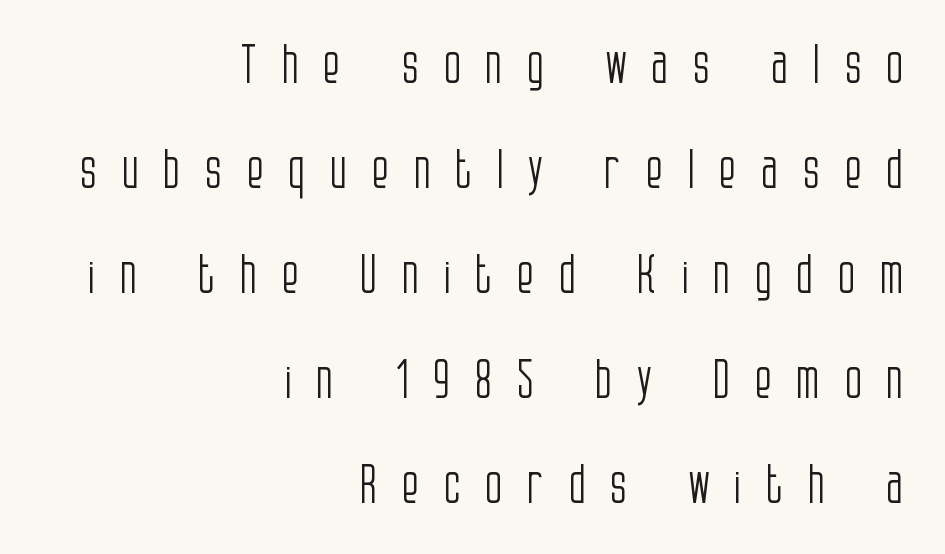
{"serif": "no", "italic": "no", "bold": "no", "weight": "light", "width": "condensed", "stroke_contrast": "low", "x_height": "large", "monospaced": "no", "underline": "no", "align": "right", "line_spacing": "loose", "line_spacing_ratio": 2.02, "letter_spacing": "wide", "letter_spacing_em": 0.46, "glyph_px": 52}
